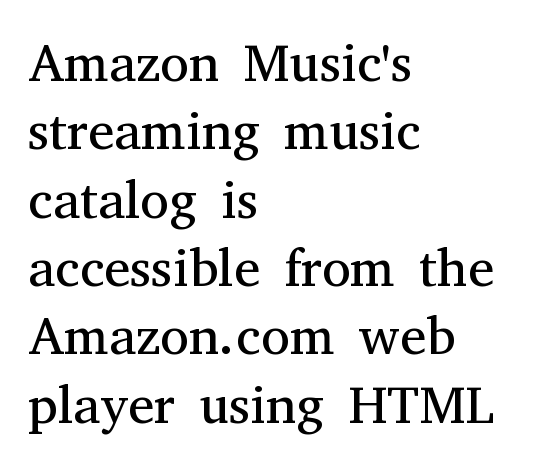
The image shows 53 px regular-weight serif type, upright; set left-aligned, normal line spacing (1.29x), normal letter spacing, not underlined; medium stroke contrast and a medium x-height.
